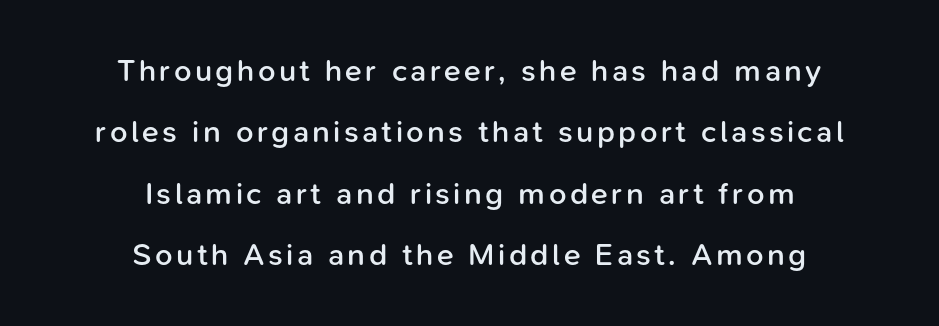
Q: Is the text bold? A: Semi-bold.
Q: Is the text italic (slanted)? A: No, it is upright.
Q: Is the typeface a serif or a sans-serif typeface? A: Sans-serif.
Q: Is the text underlined? A: No.
Q: How is the paragraph aligned? A: Centered.
Q: Is the spacing between lines tight, normal or loose? A: Loose.
Q: Width (condensed, normal, or wide)? A: Normal.
Q: Stroke contrast? A: Low.
Q: x-height? A: Medium.
Q: Monospaced? A: No.
